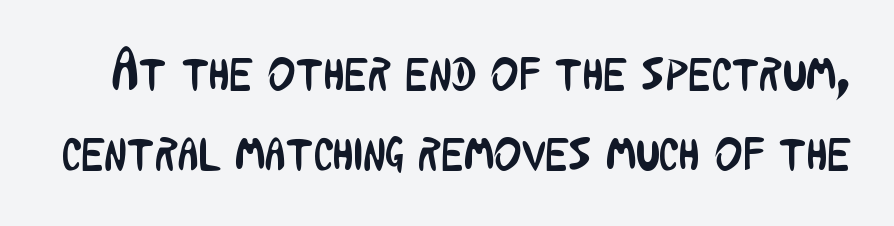
Here the glyphs are tracked normally, forming tight word shapes. Normally led — the rows are evenly, conventionally spaced. Think of a printed novel: that variable character pitch is what you see here. The specimen omits any rule beneath the text block's lines. The characters display no serif detailing; their extremities are plain. Bold? No — there's no thickening of the strokes.
